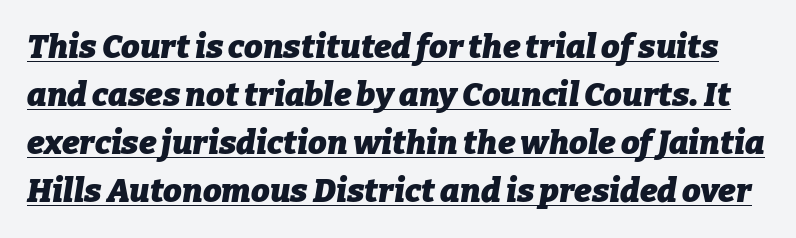
The image shows 33 px heavy type, italic (leaning right); set normal line spacing (1.45x), normal letter spacing, underlined; low stroke contrast and a medium x-height.
